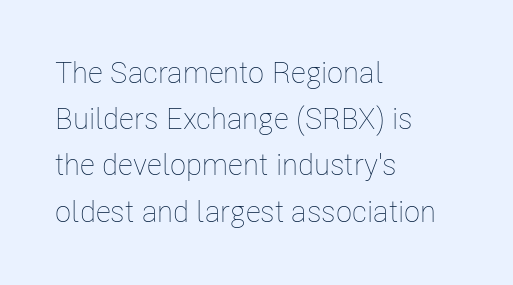
Regarding leading, the lines here are spaced in the standard way. Here the glyphs are tracked normally, forming tight word shapes. Beneath every word, the page is bare. Looks like regular typesetting: each glyph gets only the width it needs. No letter is thick-stroked: the sample isn't bold. Is there any slant? The stems are plumb.
